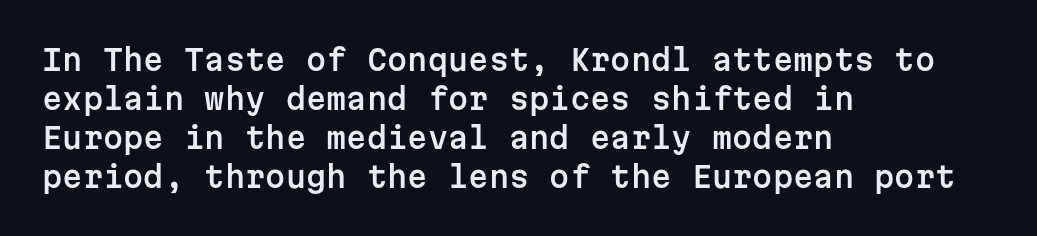
{"serif": "no", "italic": "no", "width": "normal", "stroke_contrast": "low", "x_height": "medium", "monospaced": "yes", "underline": "no", "align": "left", "line_spacing": "normal", "line_spacing_ratio": 1.34, "letter_spacing": "normal", "letter_spacing_em": 0.0, "glyph_px": 29}
